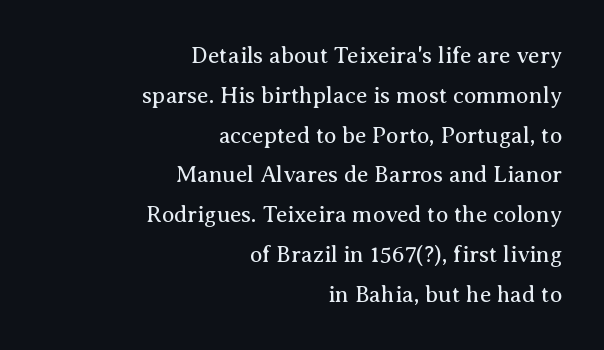
Q: Is the text bold? A: No.
Q: Is the text italic (slanted)? A: No, it is upright.
Q: Is the text underlined? A: No.
Q: How is the paragraph aligned? A: Right-aligned.
Q: Is the spacing between letters normal or unusually wide? A: Normal.
